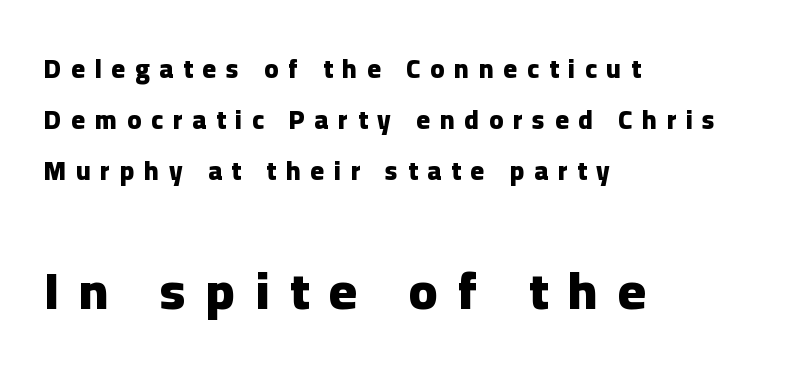
The area under the type is left untouched. Visually the block forms a straight wall on the left and a jagged coastline on the right. Each glyph is drawn with heavy, bold strokes. Grotesque or geometric, the face here clearly has no serifs.
